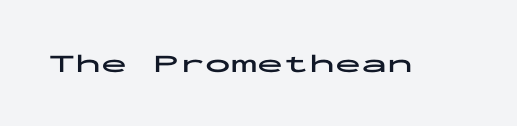
The image shows 26 px bold type, upright; set normal letter spacing, not underlined.
